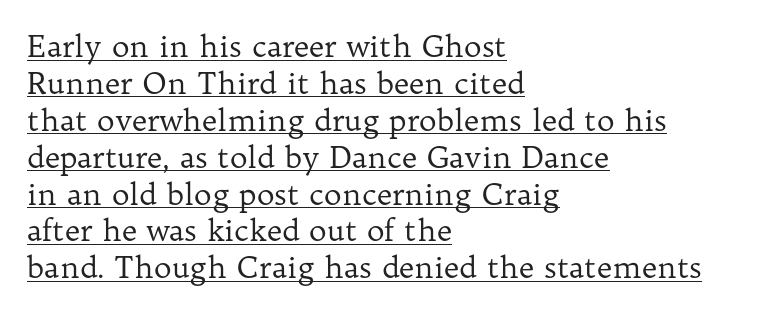
Q: Is the text bold? A: No.
Q: Is the text italic (slanted)? A: No, it is upright.
Q: Is the typeface a serif or a sans-serif typeface? A: Serif.
Q: Is the text underlined? A: Yes.
Q: How is the paragraph aligned? A: Left-aligned.
Q: Is the spacing between letters normal or unusually wide? A: Normal.
Q: Width (condensed, normal, or wide)? A: Normal.
Q: Stroke contrast? A: Low.
Q: x-height? A: Medium.
Q: Monospaced? A: No.
